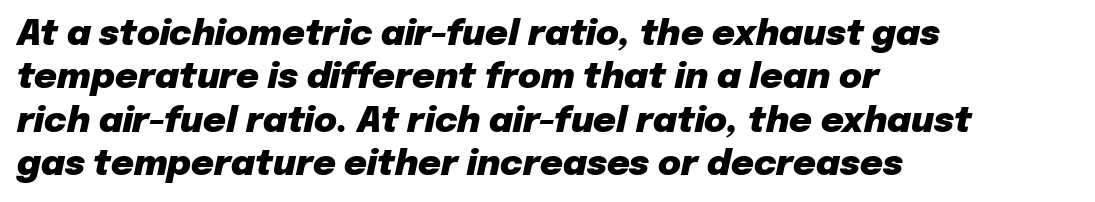
Each letter keeps its own natural width here, so spacing adapts to shape. This is oblique type, the kind used for emphasis or titles. A student would call this left alignment; a typographer would say flush left, rag right. Short note: letters normally spaced.
